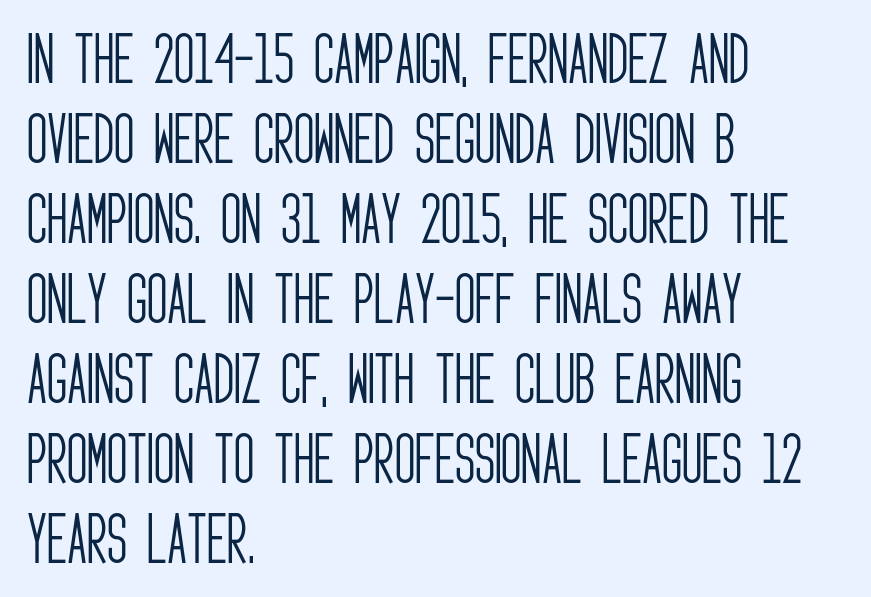
{"serif": "no", "italic": "no", "bold": "no", "weight": "light", "width": "condensed", "stroke_contrast": "low", "x_height": "large", "monospaced": "no", "underline": "no", "align": "left", "line_spacing": "normal", "line_spacing_ratio": 1.43, "letter_spacing": "normal", "letter_spacing_em": 0.0, "glyph_px": 56}
